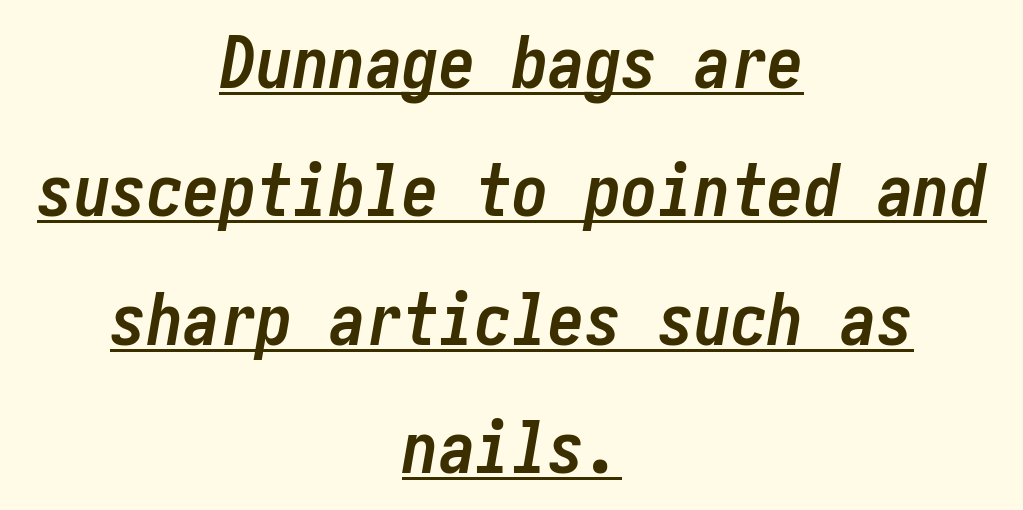
Q: Is the text bold? A: Yes.
Q: Is the text italic (slanted)? A: Yes, it leans right by about 10 degrees.
Q: Is the text underlined? A: Yes.
Q: How is the paragraph aligned? A: Centered.
Q: Is the spacing between letters normal or unusually wide? A: Normal.
Q: Width (condensed, normal, or wide)? A: Condensed.
Q: Stroke contrast? A: Low.
Q: x-height? A: Medium.
